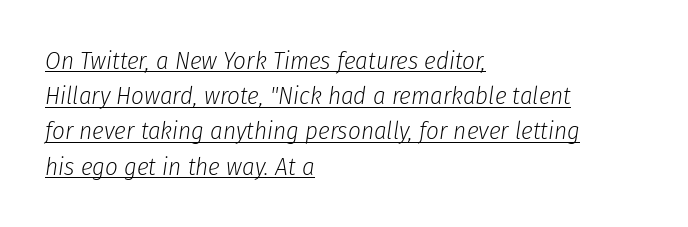
The image shows 25 px text type, italic (leaning right); set left-aligned, normal line spacing (1.41x), normal letter spacing, underlined.
